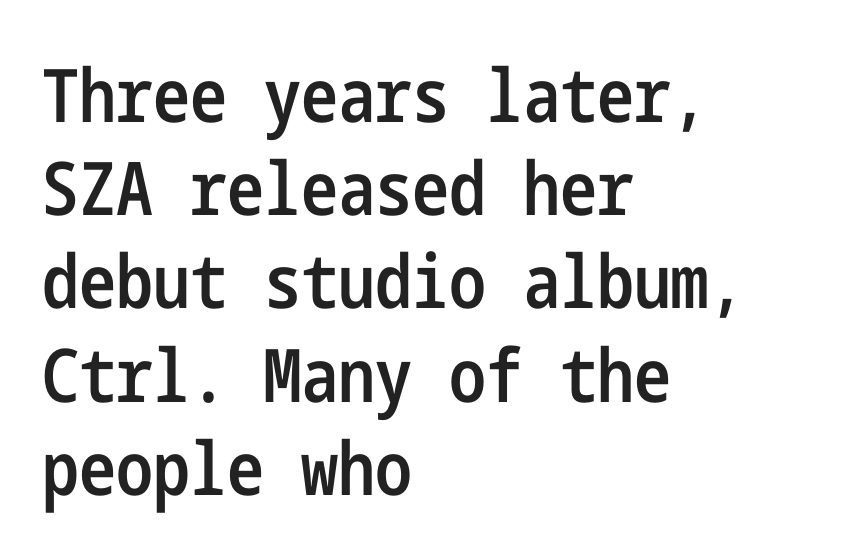
Do the letters lean? They stand straight. Between one letter and the next there's only the usual sliver of space. The typeface chosen for these lines omits serifs. Emphasis by weight is partial: semibold.
